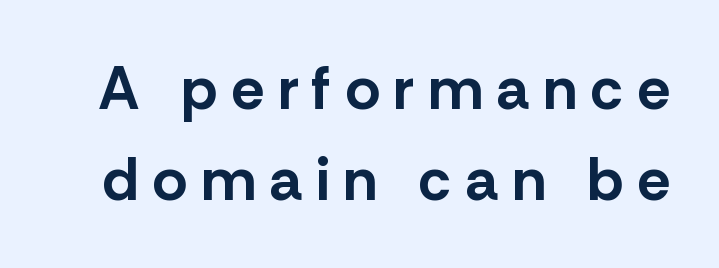
Q: Is the text bold? A: Yes.
Q: Is the text italic (slanted)? A: No, it is upright.
Q: Is the typeface a serif or a sans-serif typeface? A: Sans-serif.
Q: Is the text underlined? A: No.
Q: Is the spacing between letters normal or unusually wide? A: Unusually wide.
Q: Is the spacing between lines tight, normal or loose? A: Normal.
Q: Width (condensed, normal, or wide)? A: Normal.
Q: Stroke contrast? A: Low.
Q: x-height? A: Medium.
Q: Monospaced? A: No.
